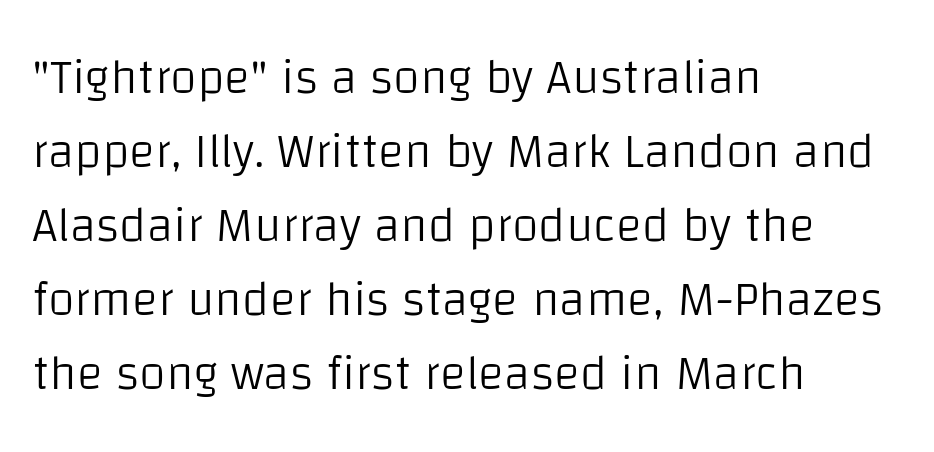
Q: Is the text bold? A: No.
Q: Is the text italic (slanted)? A: No, it is upright.
Q: Is the typeface a serif or a sans-serif typeface? A: Sans-serif.
Q: Is the text underlined? A: No.
Q: How is the paragraph aligned? A: Left-aligned.
Q: Is the spacing between letters normal or unusually wide? A: Normal.
Q: Is the spacing between lines tight, normal or loose? A: Normal.
Q: Width (condensed, normal, or wide)? A: Normal.
Q: Stroke contrast? A: Low.
Q: x-height? A: Large.
Q: Monospaced? A: No.
